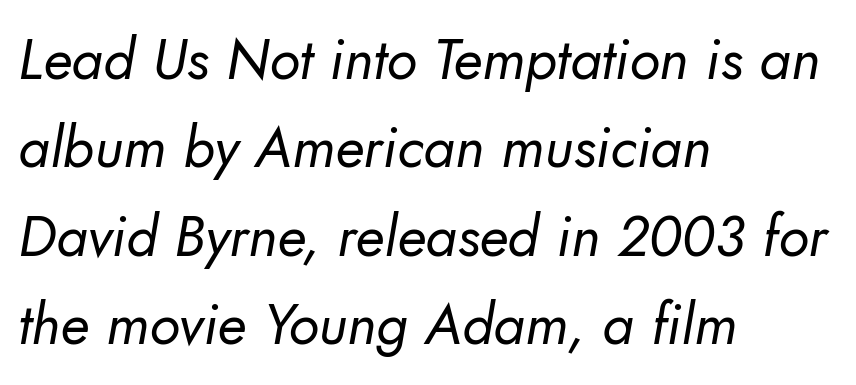
Q: Is the text bold? A: No.
Q: Is the typeface a serif or a sans-serif typeface? A: Sans-serif.
Q: Is the text underlined? A: No.
Q: How is the paragraph aligned? A: Left-aligned.
Q: Is the spacing between letters normal or unusually wide? A: Normal.
Q: Is the spacing between lines tight, normal or loose? A: Normal.
Q: Width (condensed, normal, or wide)? A: Normal.
Q: Stroke contrast? A: Low.
Q: x-height? A: Small.
Q: Monospaced? A: No.
